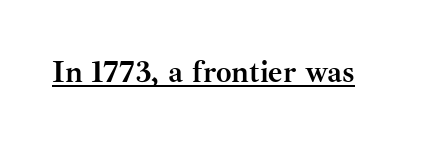
Each letter keeps its own natural width here, so spacing adapts to shape. Classification — serif. In terms of posture, this sample is upright. Does a line run under the words? Yes, clearly.
